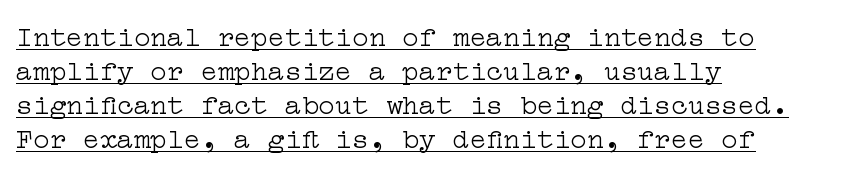
Is the letter spacing exaggerated? No — it looks like the ordinary default. All the whitespace from short lines collects on the right. The typeface chosen for these lines features serifs. A roman cut, with each character standing at attention.
